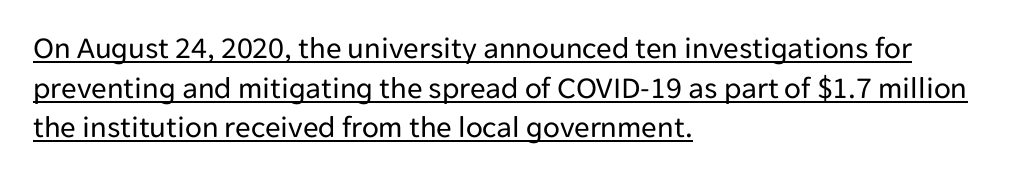
Q: Is the text bold? A: No.
Q: Is the text italic (slanted)? A: No, it is upright.
Q: Is the typeface a serif or a sans-serif typeface? A: Sans-serif.
Q: Is the text underlined? A: Yes.
Q: How is the paragraph aligned? A: Left-aligned.
Q: Is the spacing between letters normal or unusually wide? A: Normal.
Q: Is the spacing between lines tight, normal or loose? A: Normal.
Q: Width (condensed, normal, or wide)? A: Normal.
Q: Stroke contrast? A: Low.
Q: x-height? A: Medium.
Q: Monospaced? A: No.
